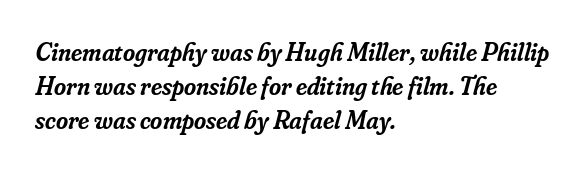
{"italic": "yes", "lean": "right", "slant_degrees": 16, "bold": "semi", "underline": "no", "align": "left", "line_spacing": "normal", "line_spacing_ratio": 1.3, "letter_spacing": "normal", "letter_spacing_em": 0.0, "glyph_px": 26}
